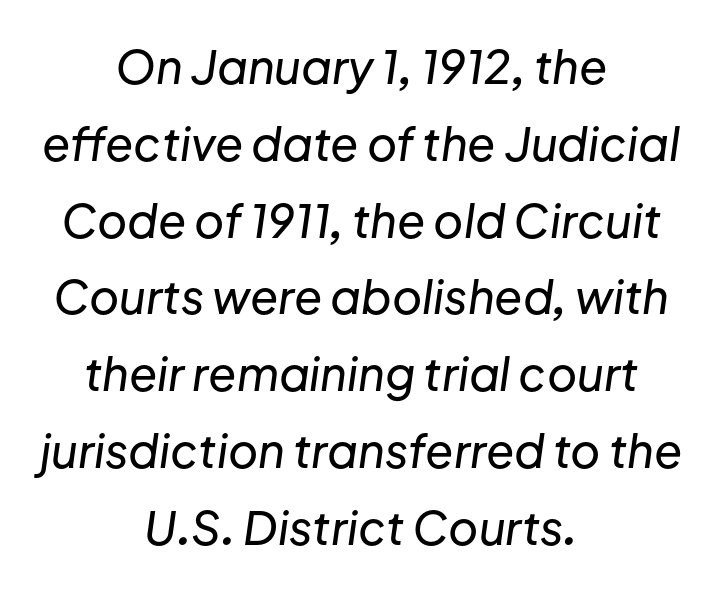
Q: Is the text italic (slanted)? A: Yes, it leans right by about 8 degrees.
Q: Is the text underlined? A: No.
Q: How is the paragraph aligned? A: Centered.
Q: Is the spacing between letters normal or unusually wide? A: Normal.
Q: Is the spacing between lines tight, normal or loose? A: Normal.
Q: Width (condensed, normal, or wide)? A: Normal.
Q: Stroke contrast? A: Low.
Q: x-height? A: Medium.
Q: Monospaced? A: No.
